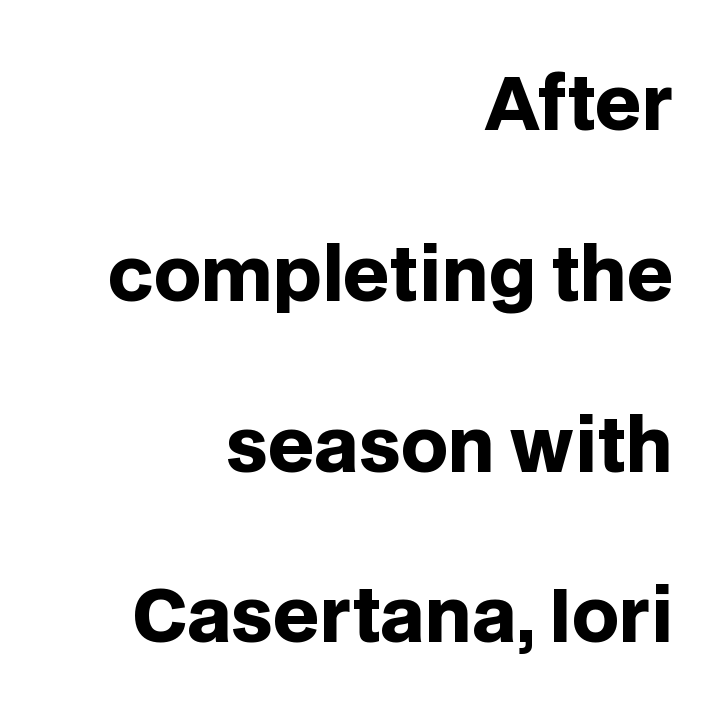
Q: Is the text bold? A: Yes.
Q: Is the text italic (slanted)? A: No, it is upright.
Q: Is the typeface a serif or a sans-serif typeface? A: Sans-serif.
Q: Is the text underlined? A: No.
Q: How is the paragraph aligned? A: Right-aligned.
Q: Is the spacing between letters normal or unusually wide? A: Normal.
Q: Is the spacing between lines tight, normal or loose? A: Loose.
Q: Width (condensed, normal, or wide)? A: Normal.
Q: Stroke contrast? A: Low.
Q: x-height? A: Large.
Q: Monospaced? A: No.
